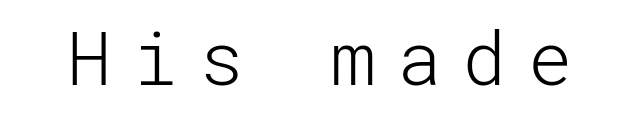
Q: Is the text bold? A: No.
Q: Is the text italic (slanted)? A: No, it is upright.
Q: Is the typeface a serif or a sans-serif typeface? A: Sans-serif.
Q: Is the text underlined? A: No.
Q: Is the spacing between letters normal or unusually wide? A: Unusually wide.
Q: Width (condensed, normal, or wide)? A: Normal.
Q: Stroke contrast? A: Low.
Q: x-height? A: Medium.
